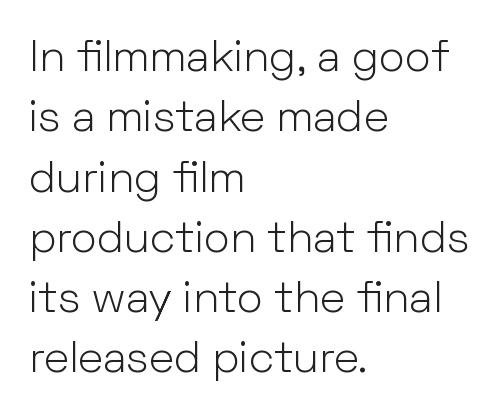
How are the letters spaced? Ordinarily, with no added tracking. The type sits square on the baseline with zero lean. The letters advance in unequal steps, a hallmark of proportional type. Glance below the letters and you will spot only blank space. These glyphs show unthickened strokes, regular width or finer.
